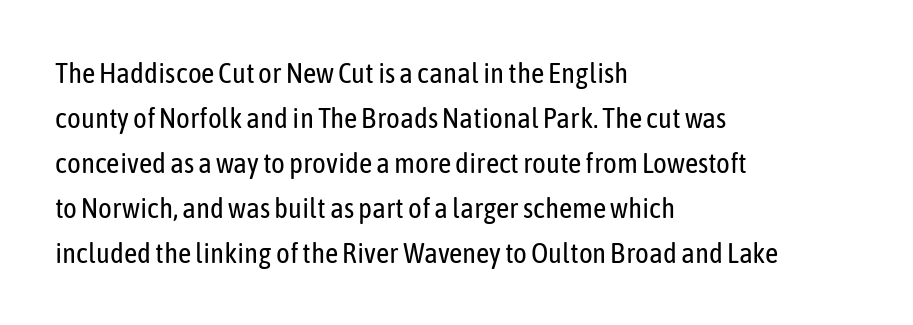
Q: Is the text bold? A: No.
Q: Is the text italic (slanted)? A: No, it is upright.
Q: Is the typeface a serif or a sans-serif typeface? A: Sans-serif.
Q: Is the text underlined? A: No.
Q: How is the paragraph aligned? A: Left-aligned.
Q: Is the spacing between letters normal or unusually wide? A: Normal.
Q: Is the spacing between lines tight, normal or loose? A: Normal.
Q: Width (condensed, normal, or wide)? A: Condensed.
Q: Stroke contrast? A: Low.
Q: x-height? A: Medium.
Q: Monospaced? A: No.
